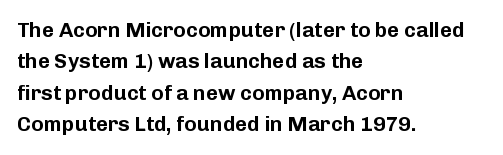
The image shows 21 px text type, upright; set left-aligned, normal line spacing (1.5x), normal letter spacing, not underlined.
